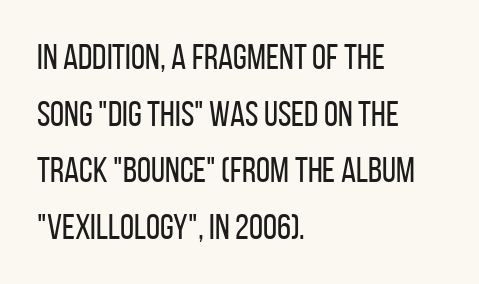
Q: Is the text bold? A: No.
Q: Is the text italic (slanted)? A: No, it is upright.
Q: Is the typeface a serif or a sans-serif typeface? A: Sans-serif.
Q: Is the text underlined? A: No.
Q: How is the paragraph aligned? A: Left-aligned.
Q: Is the spacing between letters normal or unusually wide? A: Normal.
Q: Is the spacing between lines tight, normal or loose? A: Normal.
Q: Width (condensed, normal, or wide)? A: Condensed.
Q: Stroke contrast? A: Low.
Q: x-height? A: Large.
Q: Monospaced? A: No.
